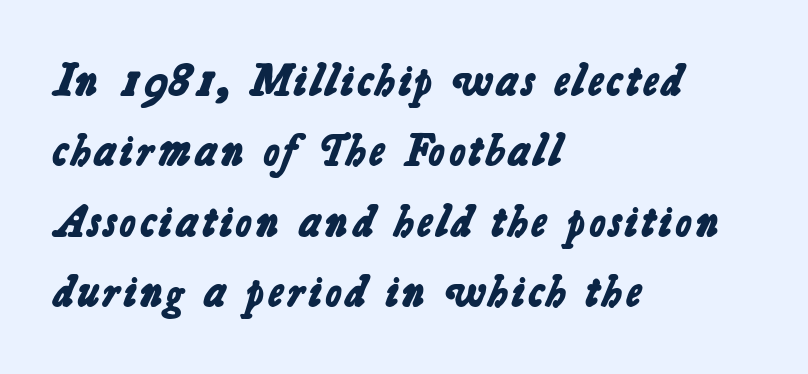
{"serif": "no", "bold": "yes", "weight": "bold", "width": "normal", "stroke_contrast": "low", "x_height": "medium", "monospaced": "no", "underline": "no", "align": "left", "line_spacing": "normal", "line_spacing_ratio": 1.6, "letter_spacing": "normal", "letter_spacing_em": 0.0, "glyph_px": 44}
